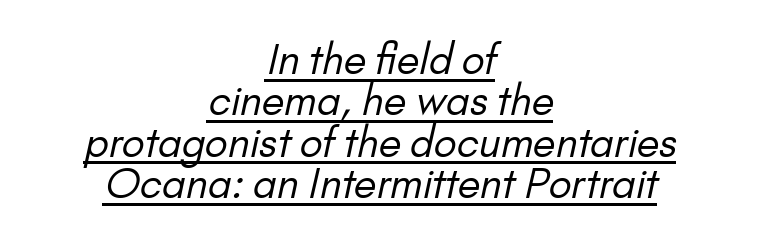
The image shows 41 px regular-weight sans-serif type; set centered, tight line spacing (1.01x), normal letter spacing, underlined; low stroke contrast and a small x-height.
